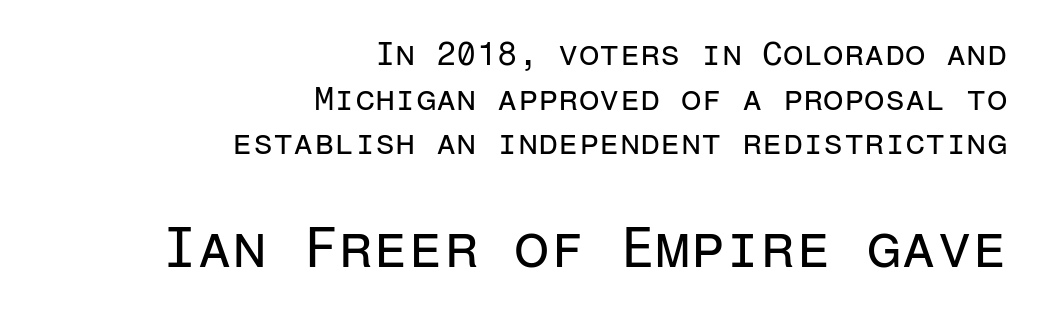
The image shows 57 px regular-weight sans-serif type, upright, monospaced; set right-aligned, normal line spacing (1.35x), normal letter spacing, not underlined; the second (bottom) block is 1.73x larger; low stroke contrast and a medium x-height.
